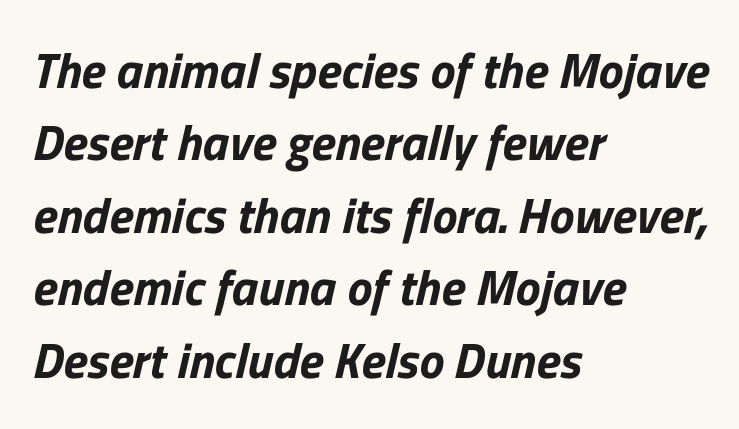
Any mark beneath the type? The region is blank. The rendering uses a moderate line-height, typical for paragraphs. This rendering uses left alignment, leaving the right contour irregular. How are the letters spaced? Ordinarily, with no added tracking. Serifs: no, the terminals of the letterforms are clean.
